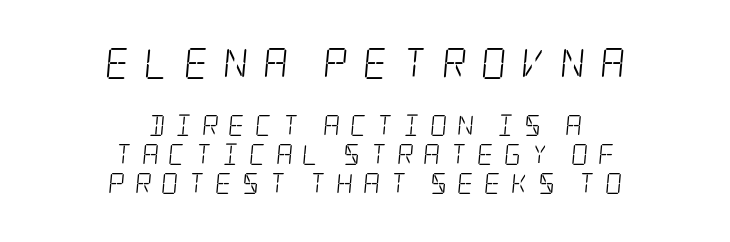
The image shows 31 px light, condensed serif type; set centered, normal line spacing (1.37x), unusually wide letter spacing (+0.46 em), not underlined; the first (top) block is 1.48x larger; low stroke contrast and a large x-height.
